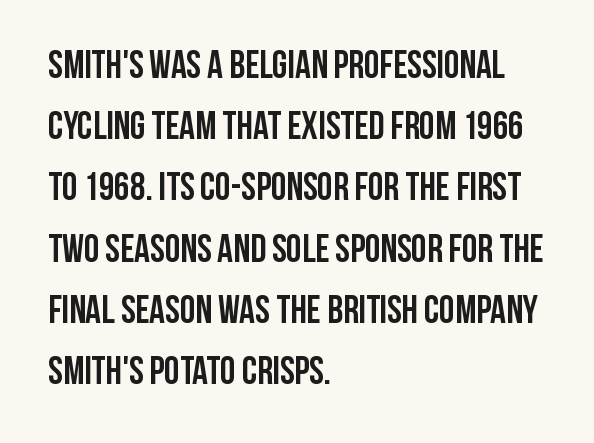
The image shows 39 px semibold, condensed sans-serif type, upright; set left-aligned, normal line spacing (1.57x), normal letter spacing, not underlined; low stroke contrast and a large x-height.
